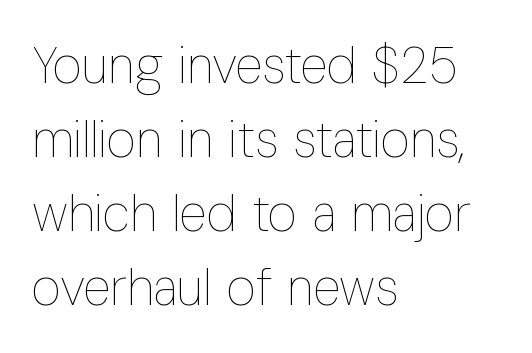
The image shows 51 px thin, condensed type, upright; set left-aligned, normal line spacing (1.45x), normal letter spacing, not underlined; low stroke contrast and a medium x-height.
